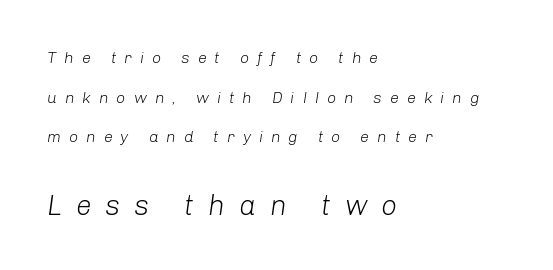
Q: Is the text bold? A: No.
Q: Is the text italic (slanted)? A: Yes, it leans right by about 8 degrees.
Q: Is the text underlined? A: No.
Q: How is the paragraph aligned? A: Left-aligned.
Q: Is the spacing between letters normal or unusually wide? A: Unusually wide.
Q: Is the spacing between lines tight, normal or loose? A: Loose.
Q: Which block of text is set in a larger size, the first (top) or the second (bottom)? A: The second (bottom) one.
Q: Width (condensed, normal, or wide)? A: Normal.
Q: Stroke contrast? A: Low.
Q: x-height? A: Medium.
Q: Monospaced? A: No.
